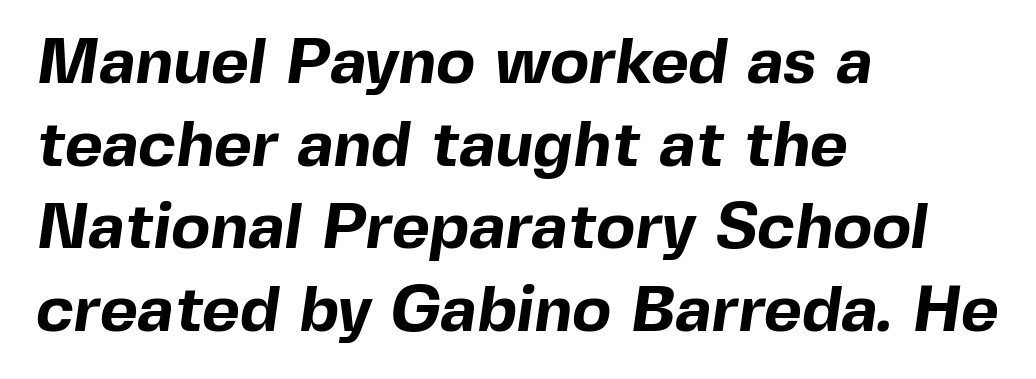
The image shows 65 px bold sans-serif type; set left-aligned, normal line spacing (1.27x), normal letter spacing, not underlined; a medium x-height.
